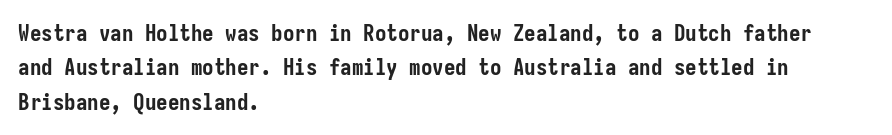
Is the letter spacing exaggerated? No — it looks like the ordinary default. Reading down the block, your eye returns to a fixed left position each line. Heavy-handed strokes throughout: this text is bold. Just letters on the line, the space beneath them empty. Baseline-to-baseline distance is the conventional proportion of letter height. A roman cut, with each character standing at attention.
